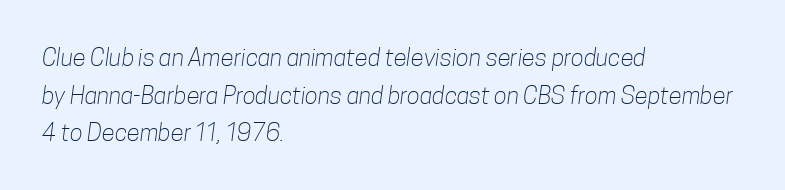
The image shows 24 px text type; set left-aligned, normal line spacing (1.57x), normal letter spacing, not underlined.
